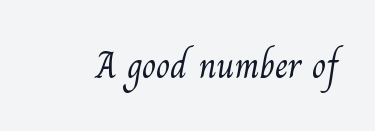
The image shows 37 px light serif type; set normal letter spacing, not underlined; medium stroke contrast and a small x-height.
